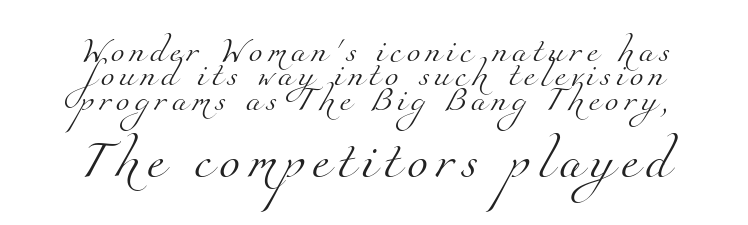
Q: Is the text bold? A: No.
Q: Is the typeface a serif or a sans-serif typeface? A: Serif.
Q: Is the text underlined? A: No.
Q: Is the spacing between lines tight, normal or loose? A: Tight.
Q: Which block of text is set in a larger size, the first (top) or the second (bottom)? A: The second (bottom) one.
Q: Width (condensed, normal, or wide)? A: Normal.
Q: Stroke contrast? A: Medium.
Q: x-height? A: Small.
Q: Monospaced? A: No.
